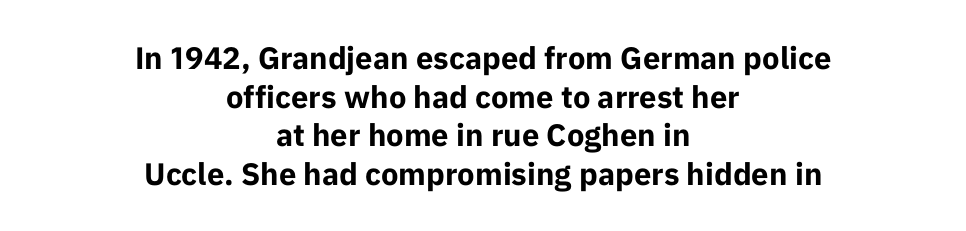
{"serif": "no", "italic": "no", "bold": "yes", "weight": "bold", "width": "normal", "stroke_contrast": "low", "x_height": "medium", "monospaced": "no", "underline": "no", "align": "center", "line_spacing": "normal", "line_spacing_ratio": 1.25, "letter_spacing": "normal", "letter_spacing_em": 0.0, "glyph_px": 31}
